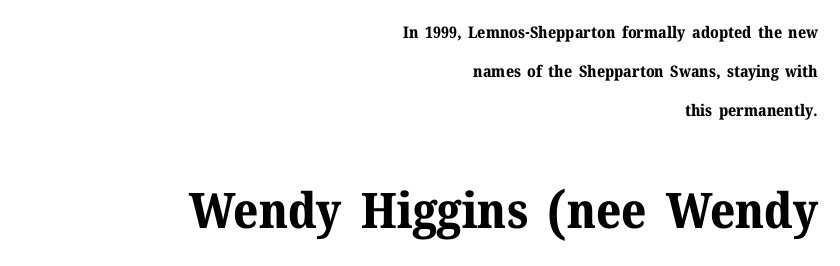
The image shows 49 px bold serif type, upright; set right-aligned, loose line spacing (2.45x), normal letter spacing, not underlined; the second (bottom) block is 3.06x larger; medium stroke contrast and a medium x-height.
